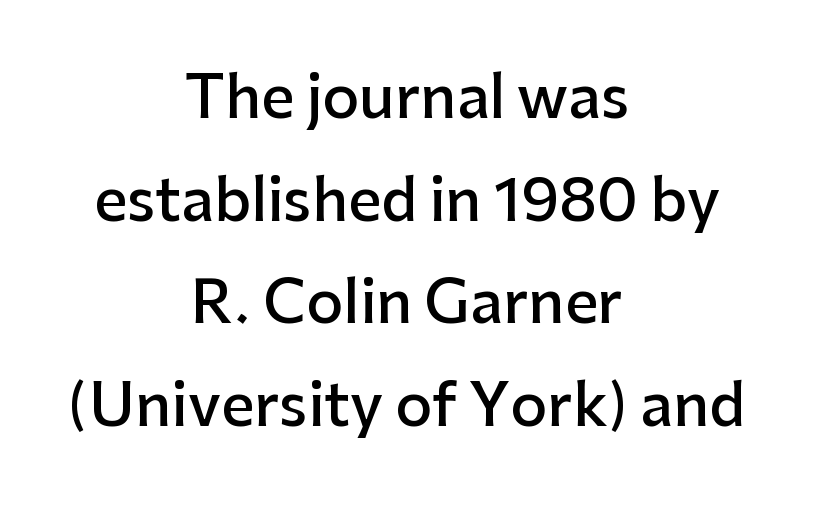
The image shows 58 px semibold sans-serif type, upright; set centered, line spacing 1.77x, normal letter spacing, not underlined; low stroke contrast and a medium x-height.
